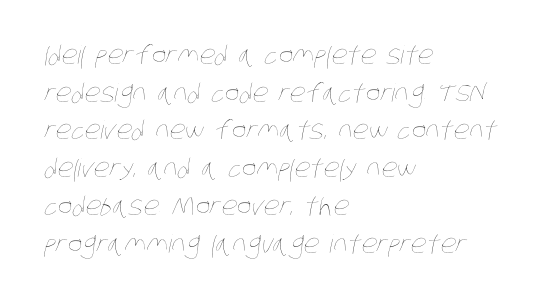
The image shows 25 px text type; set left-aligned, normal line spacing (1.51x), normal letter spacing, not underlined.
